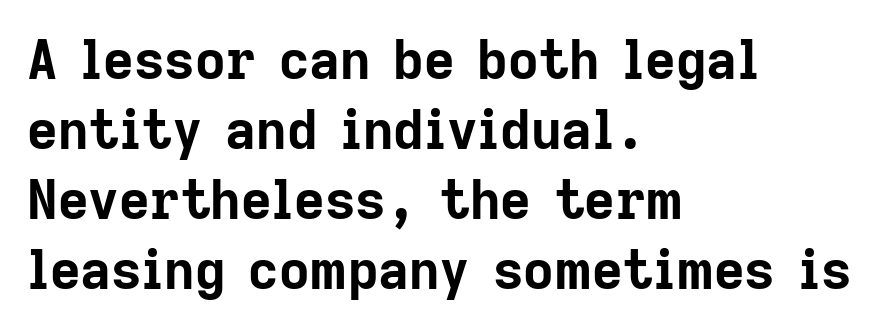
The image shows 53 px bold sans-serif type, upright; set left-aligned, normal line spacing (1.32x), normal letter spacing, not underlined; low stroke contrast and a medium x-height.
